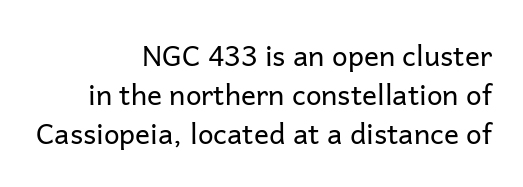
The image shows 28 px regular-weight sans-serif type, upright; set right-aligned, normal line spacing (1.4x), normal letter spacing, not underlined; low stroke contrast and a medium x-height.
